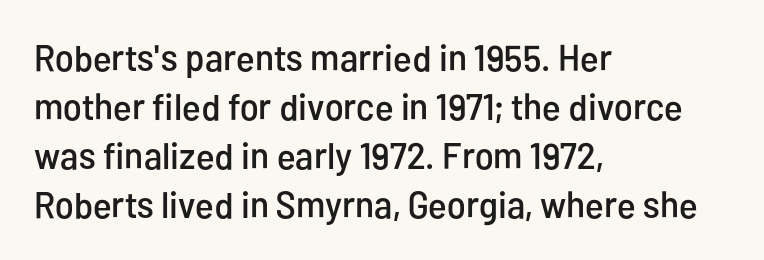
Q: Is the text italic (slanted)? A: No, it is upright.
Q: Is the typeface a serif or a sans-serif typeface? A: Sans-serif.
Q: Is the text underlined? A: No.
Q: How is the paragraph aligned? A: Left-aligned.
Q: Is the spacing between letters normal or unusually wide? A: Normal.
Q: Is the spacing between lines tight, normal or loose? A: Normal.
Q: Width (condensed, normal, or wide)? A: Condensed.
Q: Stroke contrast? A: Low.
Q: x-height? A: Medium.
Q: Monospaced? A: No.
